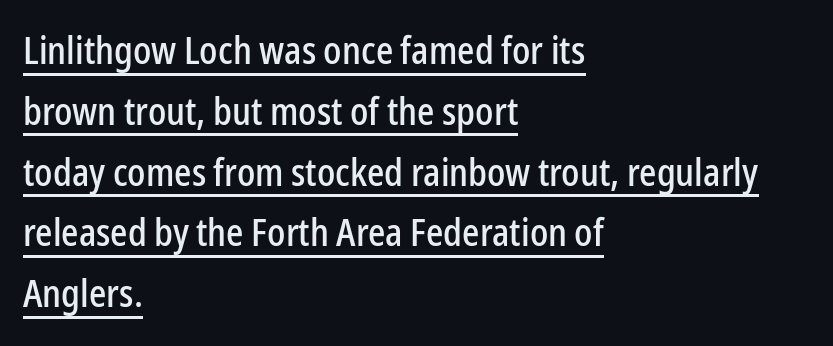
{"serif": "no", "italic": "no", "width": "condensed", "stroke_contrast": "low", "x_height": "medium", "monospaced": "no", "underline": "yes", "align": "left", "line_spacing": "normal", "line_spacing_ratio": 1.6, "letter_spacing": "normal", "letter_spacing_em": 0.0, "glyph_px": 38}
